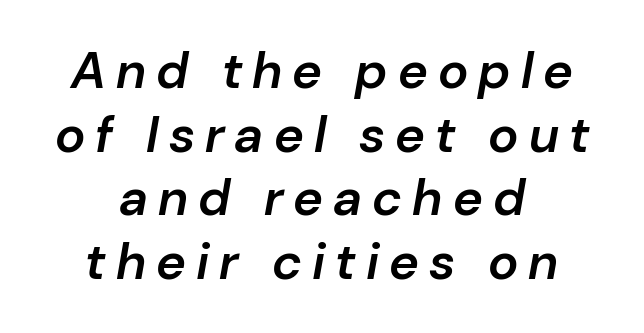
Q: Is the text bold? A: Semi-bold.
Q: Is the text italic (slanted)? A: Yes, it leans right by about 10 degrees.
Q: Is the text underlined? A: No.
Q: How is the paragraph aligned? A: Centered.
Q: Is the spacing between letters normal or unusually wide? A: Unusually wide.
Q: Is the spacing between lines tight, normal or loose? A: Normal.
Q: Width (condensed, normal, or wide)? A: Normal.
Q: Stroke contrast? A: Low.
Q: x-height? A: Medium.
Q: Monospaced? A: No.
